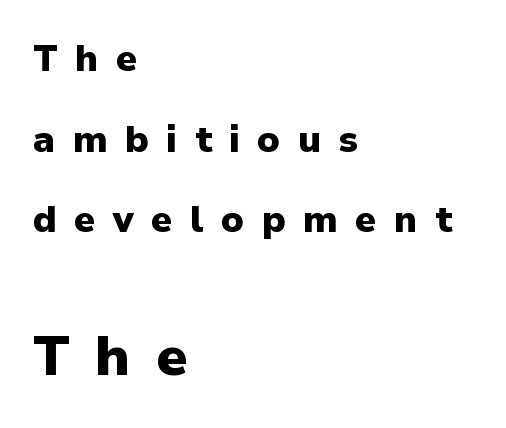
Q: Is the text bold? A: Yes.
Q: Is the text italic (slanted)? A: No, it is upright.
Q: Is the typeface a serif or a sans-serif typeface? A: Sans-serif.
Q: Is the text underlined? A: No.
Q: How is the paragraph aligned? A: Left-aligned.
Q: Is the spacing between letters normal or unusually wide? A: Unusually wide.
Q: Is the spacing between lines tight, normal or loose? A: Loose.
Q: Which block of text is set in a larger size, the first (top) or the second (bottom)? A: The second (bottom) one.
Q: Width (condensed, normal, or wide)? A: Normal.
Q: Stroke contrast? A: Low.
Q: x-height? A: Medium.
Q: Monospaced? A: No.
